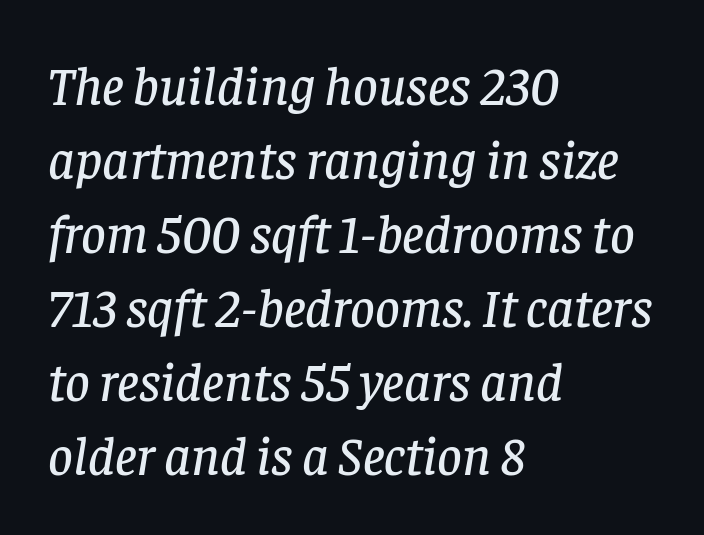
The image shows 54 px serif type, italic (leaning right); set left-aligned, normal line spacing (1.37x), normal letter spacing, not underlined; low stroke contrast and a large x-height.
